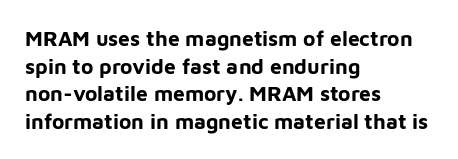
The image shows 21 px bold type, upright; set left-aligned, normal line spacing (1.31x), normal letter spacing, not underlined.
